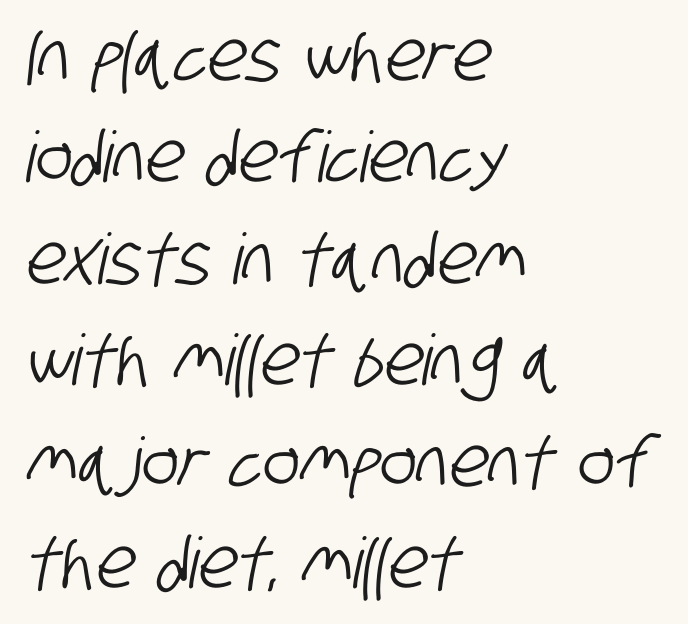
The string is rendered with underlining switched off. Quick note: interline space is typical. Think of a printed novel: that variable character pitch is what you see here. Inter-character spacing is left at the font's built-in metrics.
